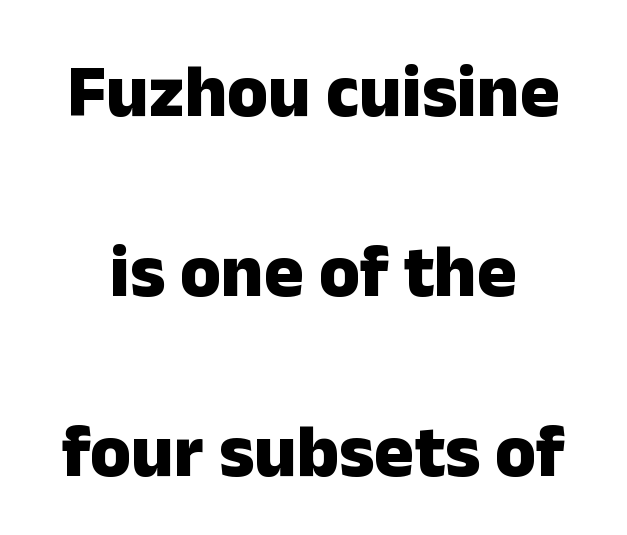
{"serif": "no", "italic": "no", "bold": "yes", "weight": "heavy", "width": "normal", "stroke_contrast": "low", "x_height": "medium", "monospaced": "no", "underline": "no", "line_spacing": "loose", "line_spacing_ratio": 2.43, "letter_spacing": "normal", "letter_spacing_em": 0.0, "glyph_px": 74}
